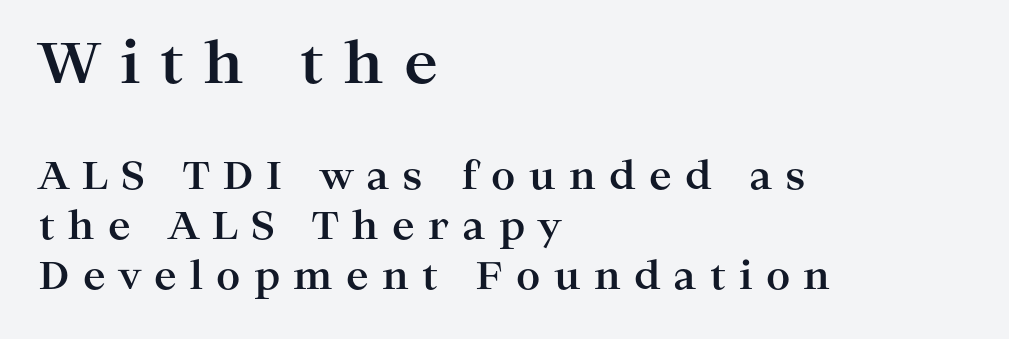
{"serif": "yes", "italic": "no", "bold": "yes", "weight": "bold", "width": "wide", "stroke_contrast": "high", "x_height": "medium", "monospaced": "no", "underline": "no", "align": "left", "line_spacing": "normal", "line_spacing_ratio": 1.32, "letter_spacing": "wide", "letter_spacing_em": 0.35, "larger_block": "first", "size_ratio": 1.5, "glyph_px": 57}
